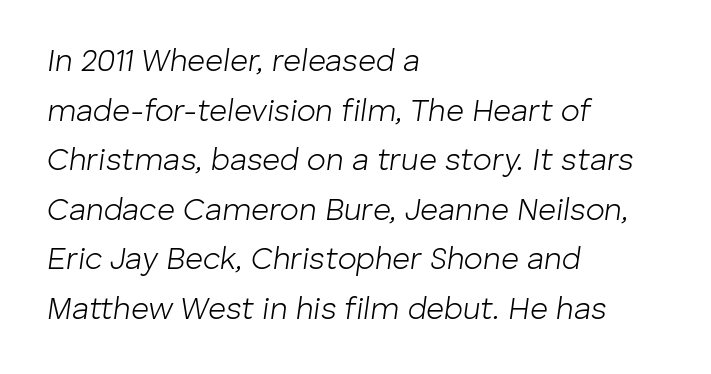
{"italic": "yes", "lean": "right", "slant_degrees": 8, "bold": "no", "weight": "light", "width": "normal", "stroke_contrast": "low", "x_height": "medium", "monospaced": "no", "underline": "no", "align": "left", "line_spacing": "normal", "line_spacing_ratio": 1.6, "letter_spacing": "normal", "letter_spacing_em": 0.0, "glyph_px": 31}
